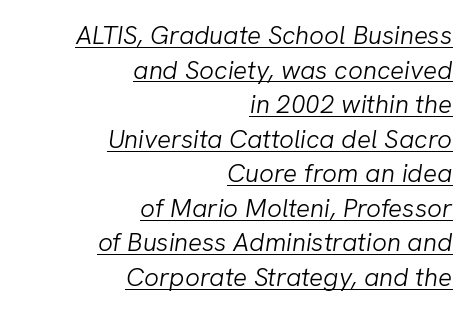
A baseline rule has been typeset under these characters. Each line ends at the same right margin while the left side varies. No heavy texture on the line: the type isn't bold. Posture: slanted. A normal amount of white space separates one row of letters from the next. No extra tracking has been applied to these lines.
